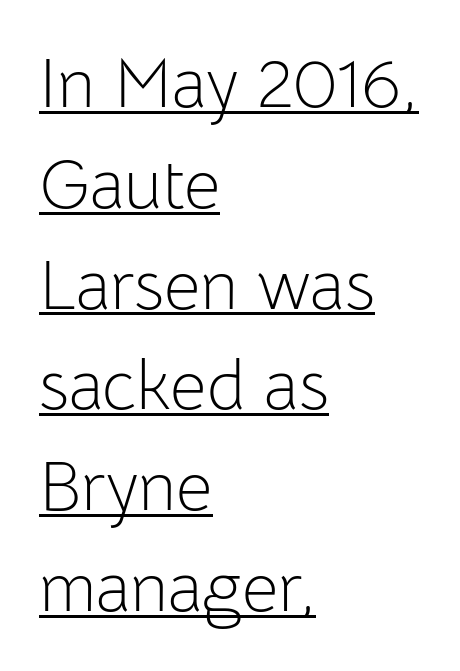
Students, observe: this is what conventionally led text looks like. Honestly, the letter spacing is just normal — you wouldn't notice it. The strokes are not fattened; the text isn't bold. The typesetter chose a ragged-right arrangement here. Notice how the stems are strictly vertical — no italics here.
